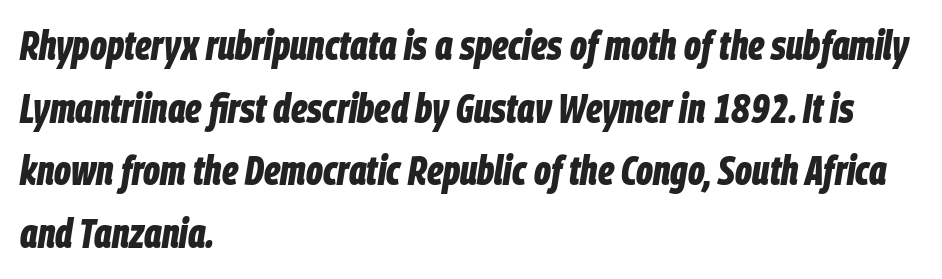
Style check: oblique. The setting favours the left margin, as ordinary paragraphs usually do. The passage shown is typed in a proportional face where columns would drift. In terms of letterspacing, this is plain default setting. Glance below the letters and you will spot only blank space. Regular leading.
